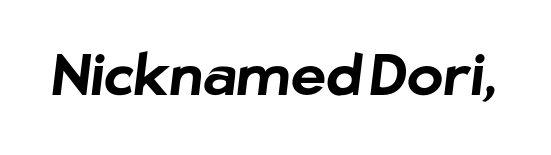
{"serif": "no", "bold": "yes", "weight": "bold", "width": "normal", "stroke_contrast": "low", "x_height": "medium", "monospaced": "no", "underline": "no", "letter_spacing": "normal", "letter_spacing_em": 0.0, "glyph_px": 55}
